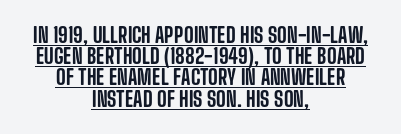
{"italic": "no", "underline": "yes", "align": "center", "line_spacing": "tight", "line_spacing_ratio": 1.01, "letter_spacing": "normal", "letter_spacing_em": 0.0, "glyph_px": 21}
